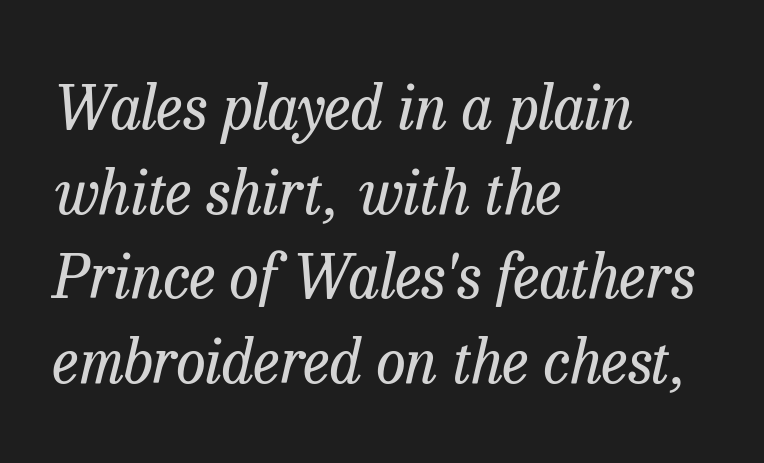
Q: Is the text bold? A: No.
Q: Is the text italic (slanted)? A: Yes, it leans right by about 13 degrees.
Q: Is the typeface a serif or a sans-serif typeface? A: Serif.
Q: Is the text underlined? A: No.
Q: How is the paragraph aligned? A: Left-aligned.
Q: Is the spacing between letters normal or unusually wide? A: Normal.
Q: Is the spacing between lines tight, normal or loose? A: Normal.
Q: Width (condensed, normal, or wide)? A: Normal.
Q: Stroke contrast? A: Low.
Q: x-height? A: Medium.
Q: Monospaced? A: No.
